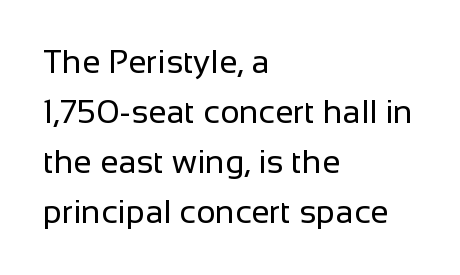
Q: Is the text bold? A: No.
Q: Is the text italic (slanted)? A: No, it is upright.
Q: Is the typeface a serif or a sans-serif typeface? A: Sans-serif.
Q: Is the text underlined? A: No.
Q: How is the paragraph aligned? A: Left-aligned.
Q: Is the spacing between letters normal or unusually wide? A: Normal.
Q: Is the spacing between lines tight, normal or loose? A: Normal.
Q: Width (condensed, normal, or wide)? A: Normal.
Q: Stroke contrast? A: Low.
Q: x-height? A: Medium.
Q: Monospaced? A: No.
